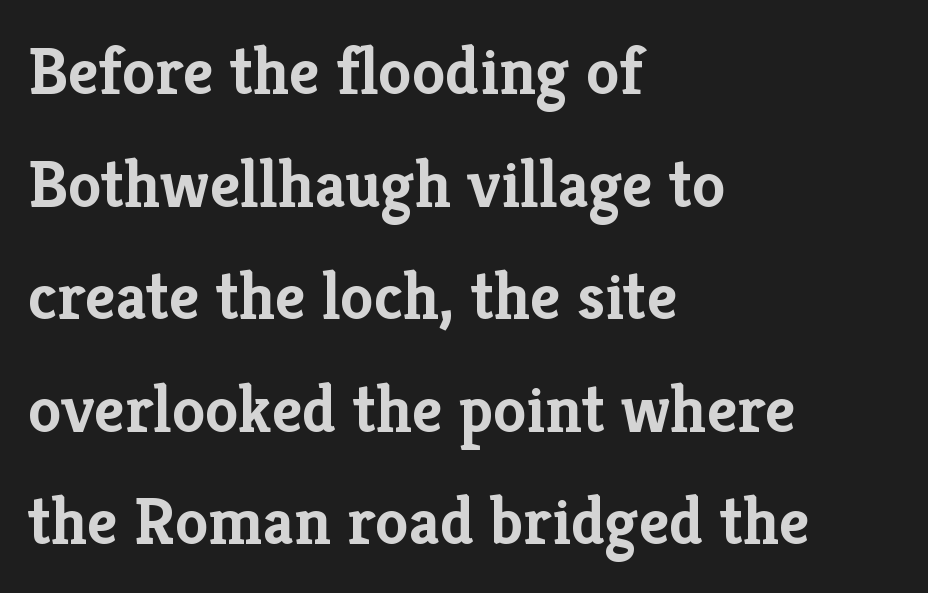
Caption: standard tracking, unaltered. The words here are not underlined. Character widths vary here, with narrow letters taking less room than wide ones. This sample keeps an unexceptional amount of space between lines. Bold? Absolutely — the strokes are thick and heavy. Ordinary non-slanted type is in use.
